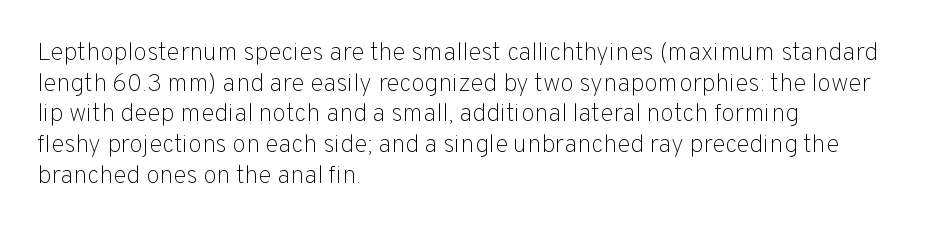
{"italic": "no", "bold": "no", "underline": "no", "align": "left", "line_spacing_ratio": 1.23, "letter_spacing": "normal", "letter_spacing_em": 0.0, "glyph_px": 25}
